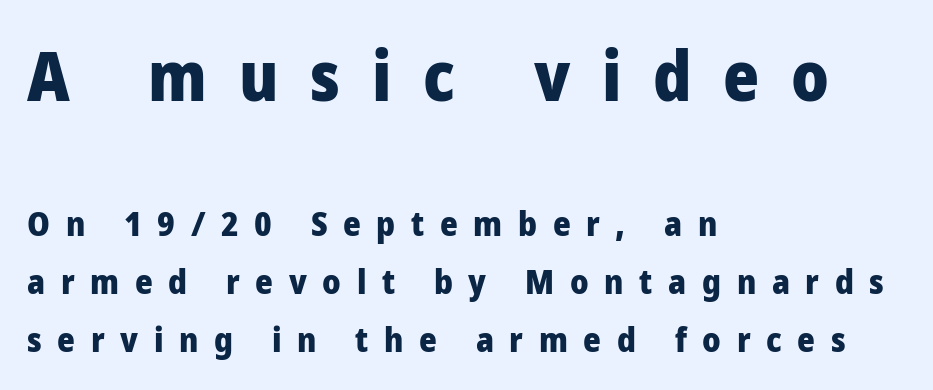
Each letter keeps its own natural width here, so spacing adapts to shape. Here the first block reads like a headline and the second like body copy. This sample is left-justified, so line endings fall wherever the words run out. The horizontal fit of the characters is loose and conspicuously gappy. The words here are not underlined. A sans-serif font was chosen for this passage.
